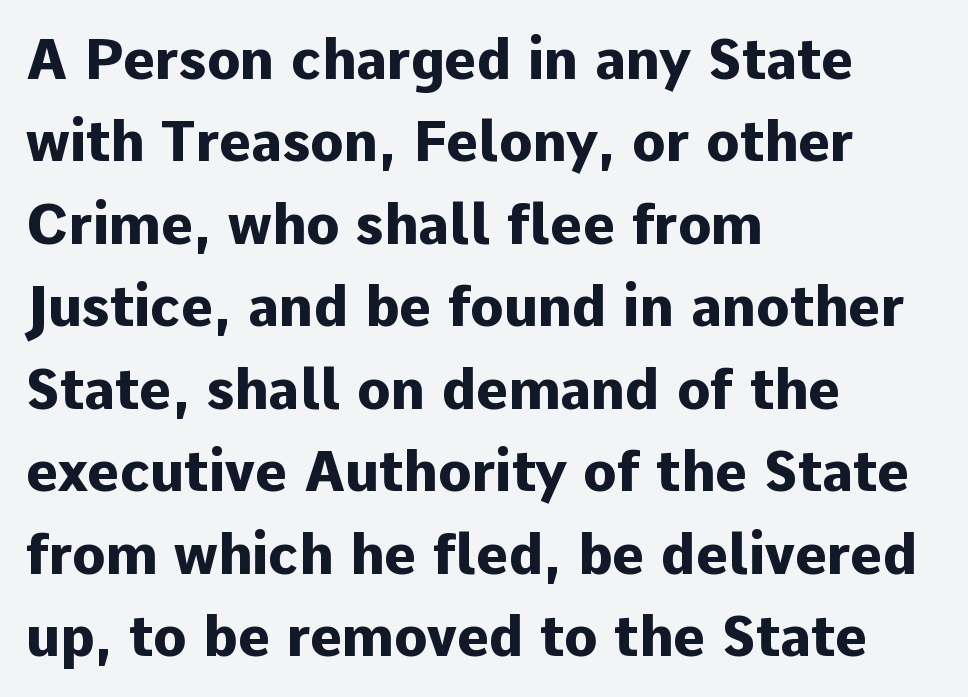
Only glyphs here, with clear space below each row. Casual observation: everything's shoved over to the left. These lines are rendered in a variable-pitch font. Normally led — the rows are evenly, conventionally spaced. The passage shown is typeset with a sans-serif family. These words are printed bold, with thick strokes throughout.
